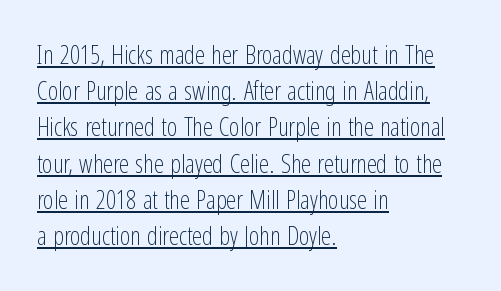
{"italic": "no", "bold": "no", "underline": "yes", "align": "left", "line_spacing": "normal", "line_spacing_ratio": 1.45, "letter_spacing": "normal", "letter_spacing_em": 0.0, "glyph_px": 25}
